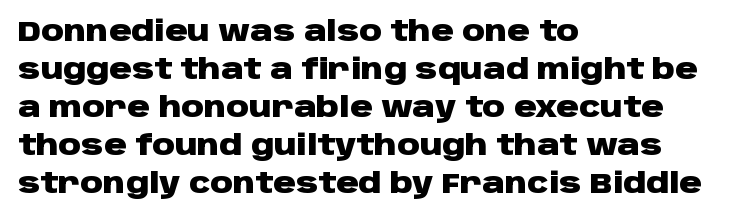
The image shows 28 px heavy, wide sans-serif type, upright; set left-aligned, normal line spacing (1.36x), normal letter spacing, not underlined; low stroke contrast and a large x-height.
